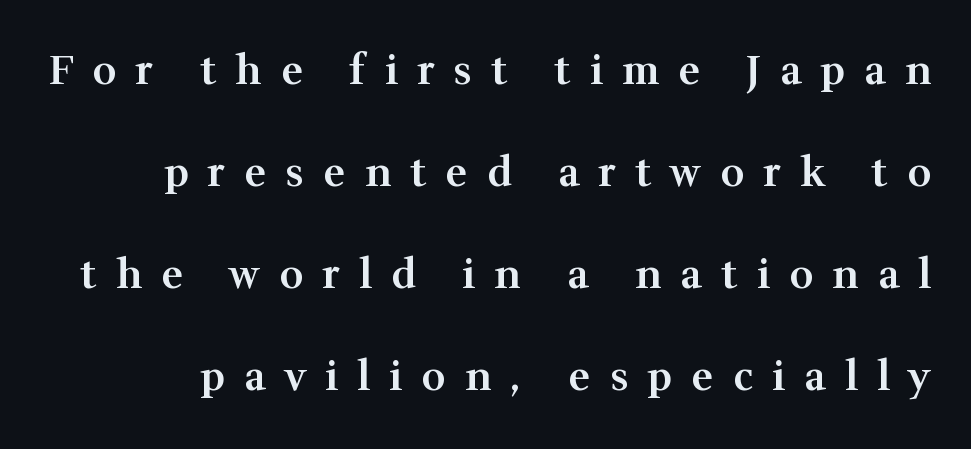
{"serif": "yes", "italic": "no", "bold": "semi", "weight": "semibold", "width": "normal", "stroke_contrast": "medium", "x_height": "medium", "monospaced": "no", "underline": "no", "line_spacing": "loose", "line_spacing_ratio": 2.49, "letter_spacing": "wide", "letter_spacing_em": 0.47, "glyph_px": 41}
